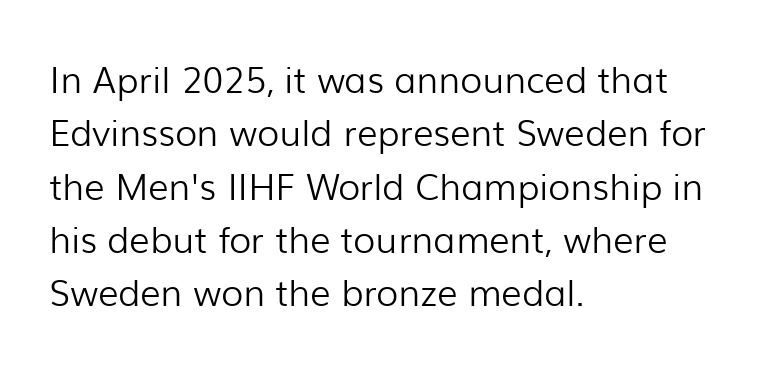
The image shows 36 px light sans-serif type, upright; set left-aligned, normal line spacing (1.48x), normal letter spacing, not underlined; low stroke contrast and a medium x-height.
